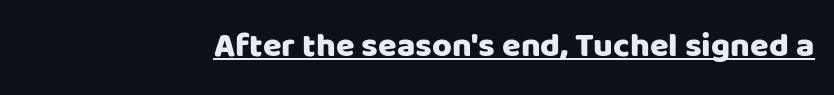
The sample's only ornament is a line tracing under the words. This sample uses plain, unmodified letter spacing. Ascenders rise straight up at ninety degrees. The glyphs in this specimen are sans serif.
